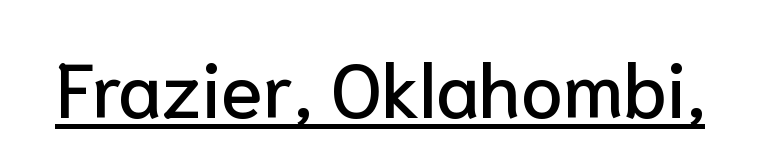
A typesetter would label this face a sans. Is the letter spacing exaggerated? No — it looks like the ordinary default. Every word sits above its own underline. Style check: upright. A typesetter would call this proportional, since set widths differ per character.
